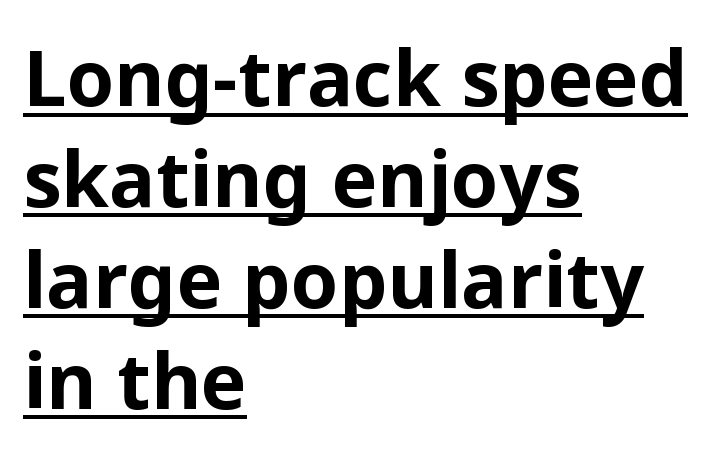
Chunky letters — that's bold for sure. I'd call this a sans setting — the letters go barefoot. The passage shown is typed in a proportional face where columns would drift. Between one letter and the next there's only the usual sliver of space. Does the lettering tilt? It doesn't — this is upright.
